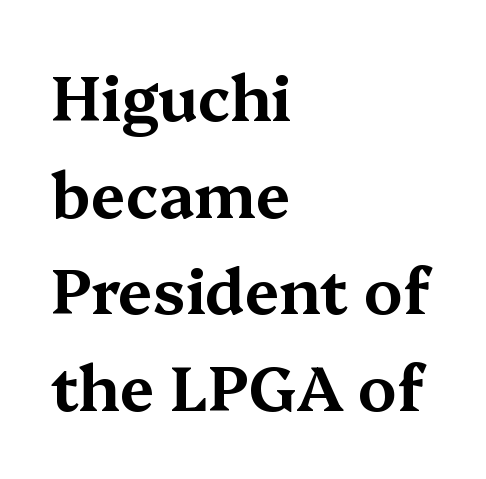
{"serif": "yes", "italic": "no", "width": "wide", "stroke_contrast": "medium", "x_height": "medium", "monospaced": "no", "underline": "no", "align": "left", "line_spacing": "normal", "line_spacing_ratio": 1.56, "letter_spacing": "normal", "letter_spacing_em": 0.0, "glyph_px": 62}
